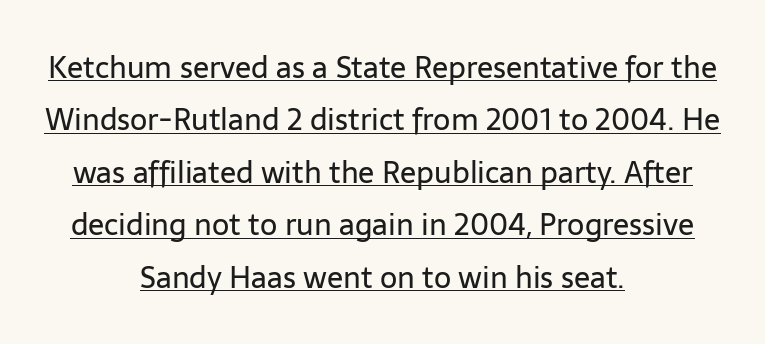
The image shows 30 px regular-weight sans-serif type, upright; set centered, line spacing 1.75x, normal letter spacing, underlined; low stroke contrast and a medium x-height.
